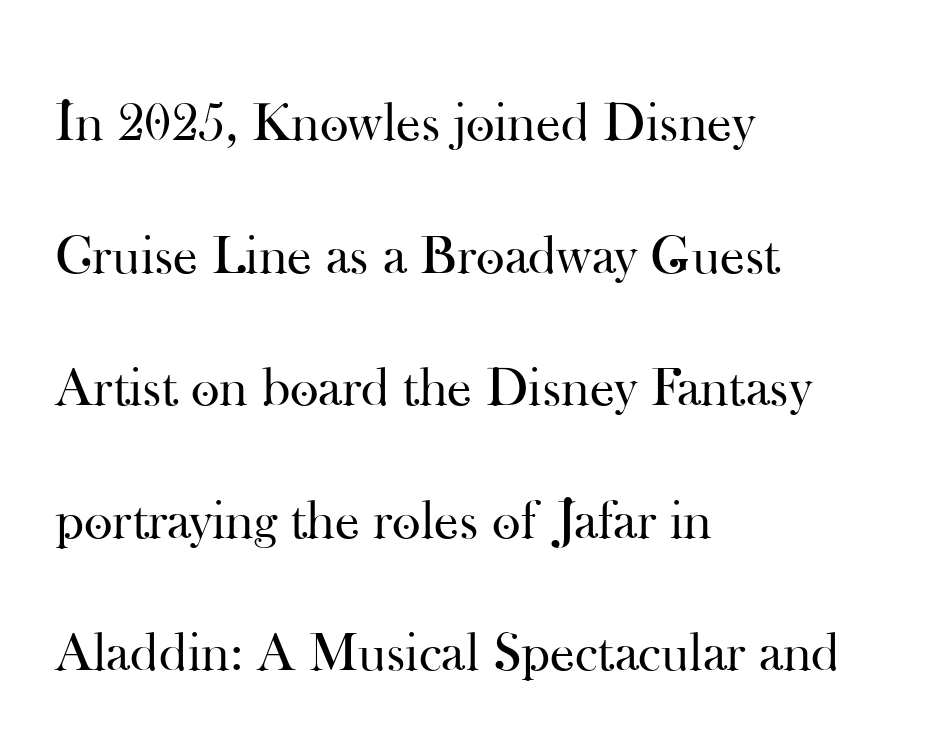
Typeset ragged right — the left edge is the straight one. Default kerning and tracking; the words read as compact shapes. The cut favours lightness, reaching ordinary text weight at its darkest. A roman cut, with each character standing at attention.
